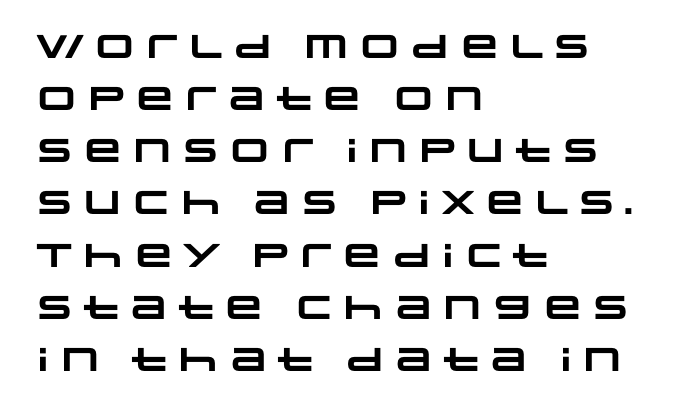
How would I describe the line gaps? Plain and ordinary. The compositor pushed each line to the left boundary. The area under the type is left untouched. The characters look thick and weighty, a clear bold.
